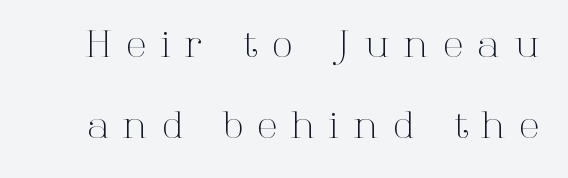
The image shows 37 px light serif type, upright; set loose line spacing (2.19x), unusually wide letter spacing (+0.4 em), not underlined; high stroke contrast and a medium x-height.
